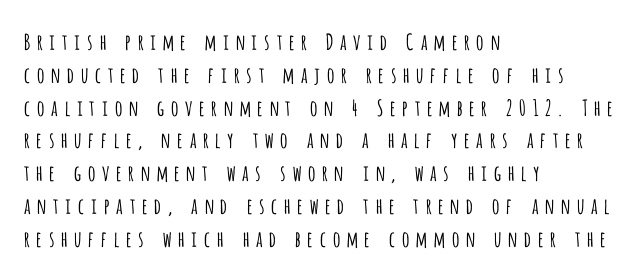
{"italic": "no", "bold": "no", "underline": "no", "align": "left", "line_spacing": "normal", "line_spacing_ratio": 1.49, "letter_spacing": "wide", "letter_spacing_em": 0.22, "glyph_px": 22}
